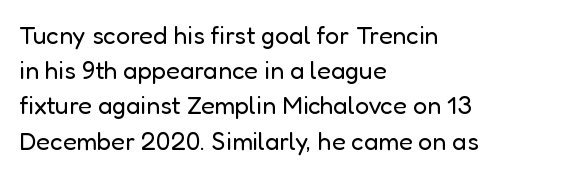
The image shows 25 px text type, upright; set left-aligned, normal line spacing (1.41x), normal letter spacing, not underlined.
